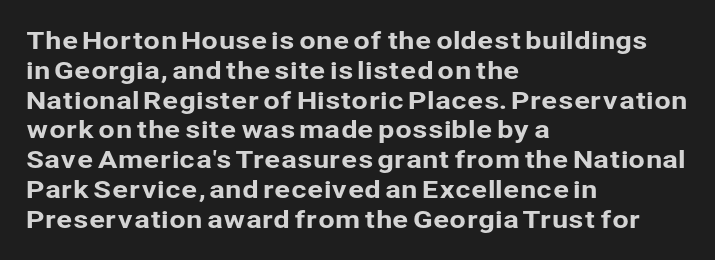
{"italic": "no", "underline": "no", "align": "left", "line_spacing_ratio": 1.24, "letter_spacing": "normal", "letter_spacing_em": 0.0, "glyph_px": 24}
